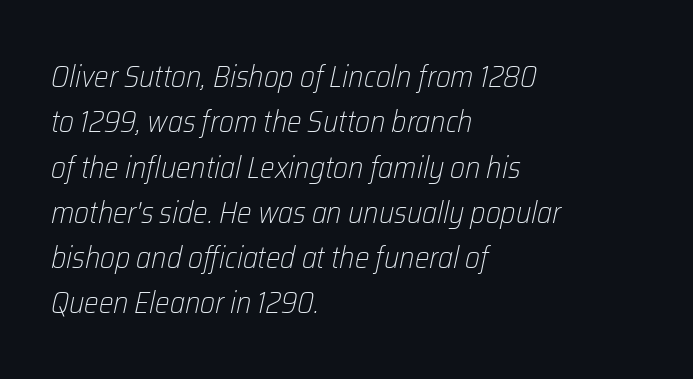
Q: Is the text bold? A: No.
Q: Is the text italic (slanted)? A: Yes, it leans right by about 12 degrees.
Q: Is the text underlined? A: No.
Q: How is the paragraph aligned? A: Left-aligned.
Q: Is the spacing between letters normal or unusually wide? A: Normal.
Q: Is the spacing between lines tight, normal or loose? A: Normal.
Q: Width (condensed, normal, or wide)? A: Condensed.
Q: Stroke contrast? A: Low.
Q: x-height? A: Medium.
Q: Monospaced? A: No.
